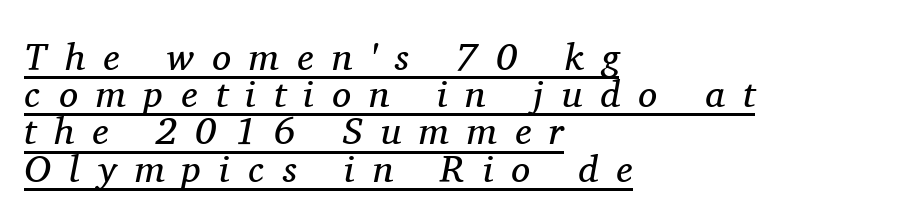
Is the type slanted? Yes — the strokes lean at a clear angle. Somebody hit Ctrl+U on this one — the words are underlined. Characters follow at a spacing far wider than the type designer built in. No heavy texture on the line: the type isn't bold. This rendering employs a face with finishing strokes, i.e., a serif. The paragraph shown leans on its left margin.
